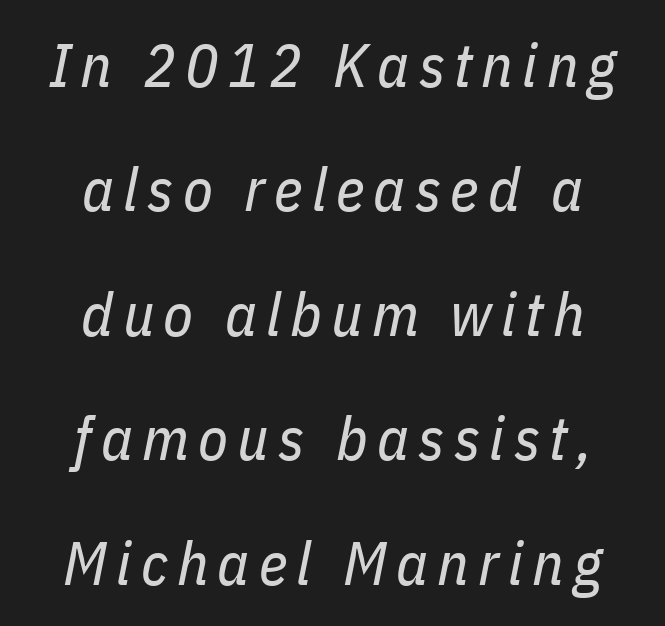
Ink coverage per letter is moderate at most. The letters advance in unequal steps, a hallmark of proportional type. Lines of text with bare space underneath. Is there much room between lines? Yes — plenty of vertical air separates them.
